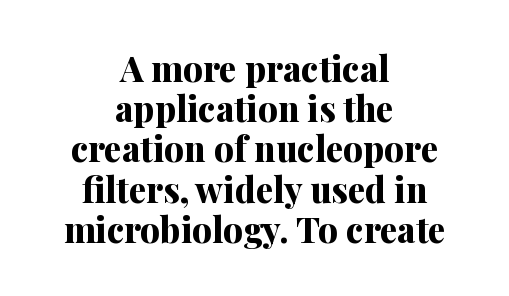
{"serif": "yes", "italic": "no", "bold": "yes", "weight": "bold", "width": "normal", "stroke_contrast": "medium", "x_height": "medium", "monospaced": "no", "underline": "no", "align": "center", "line_spacing": "tight", "line_spacing_ratio": 1.15, "letter_spacing": "normal", "letter_spacing_em": 0.0, "glyph_px": 35}
